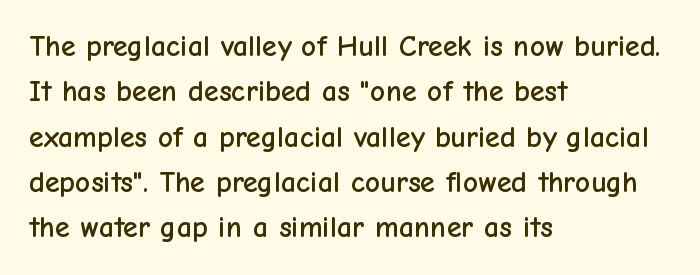
Q: Is the text italic (slanted)? A: No, it is upright.
Q: Is the typeface a serif or a sans-serif typeface? A: Sans-serif.
Q: Is the text underlined? A: No.
Q: How is the paragraph aligned? A: Left-aligned.
Q: Is the spacing between letters normal or unusually wide? A: Normal.
Q: Is the spacing between lines tight, normal or loose? A: Normal.
Q: Width (condensed, normal, or wide)? A: Normal.
Q: Stroke contrast? A: Low.
Q: x-height? A: Medium.
Q: Monospaced? A: No.
